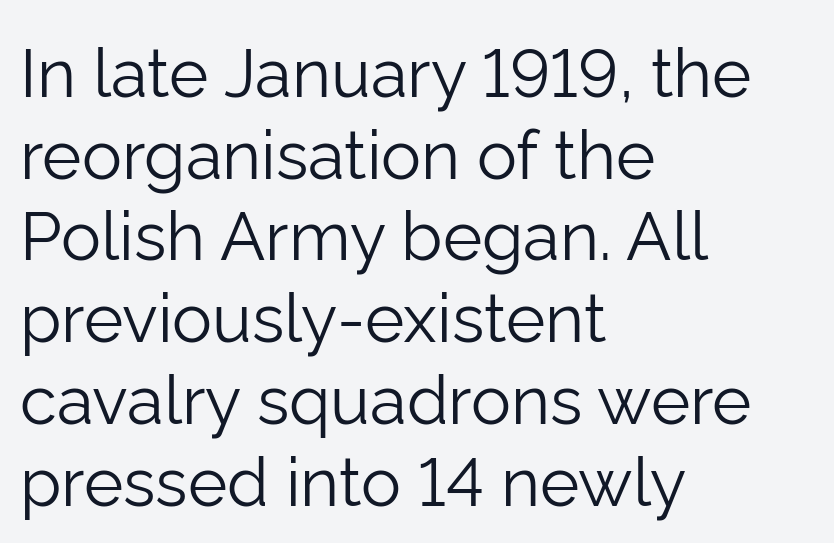
Q: Is the text bold? A: No.
Q: Is the text italic (slanted)? A: No, it is upright.
Q: Is the typeface a serif or a sans-serif typeface? A: Sans-serif.
Q: Is the text underlined? A: No.
Q: How is the paragraph aligned? A: Left-aligned.
Q: Is the spacing between letters normal or unusually wide? A: Normal.
Q: Width (condensed, normal, or wide)? A: Normal.
Q: Stroke contrast? A: Low.
Q: x-height? A: Medium.
Q: Monospaced? A: No.
